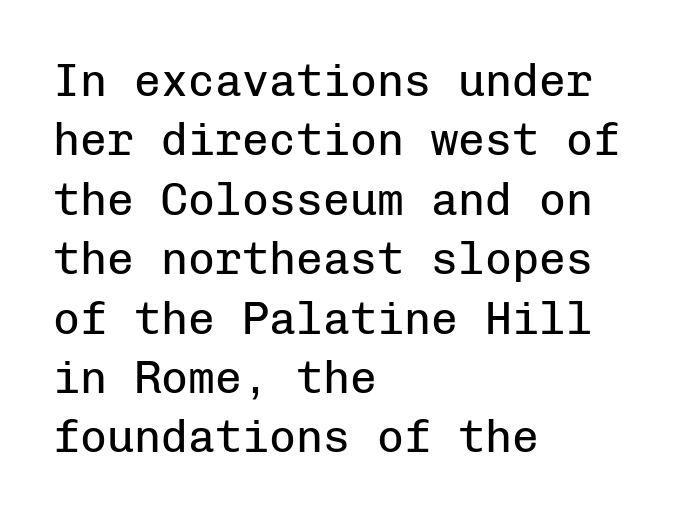
{"serif": "no", "italic": "no", "bold": "no", "weight": "regular", "width": "normal", "stroke_contrast": "low", "x_height": "medium", "monospaced": "yes", "underline": "no", "align": "left", "line_spacing": "normal", "line_spacing_ratio": 1.32, "letter_spacing": "normal", "letter_spacing_em": 0.0, "glyph_px": 45}
